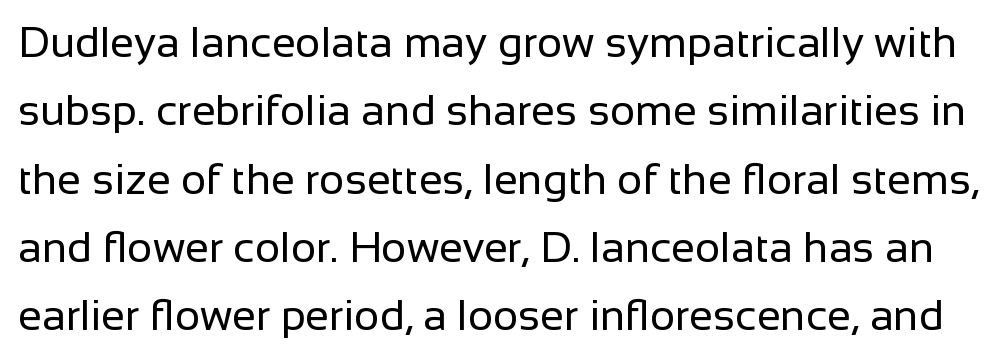
The image shows 43 px regular-weight sans-serif type, upright; set normal line spacing (1.59x), normal letter spacing, not underlined; low stroke contrast and a medium x-height.
